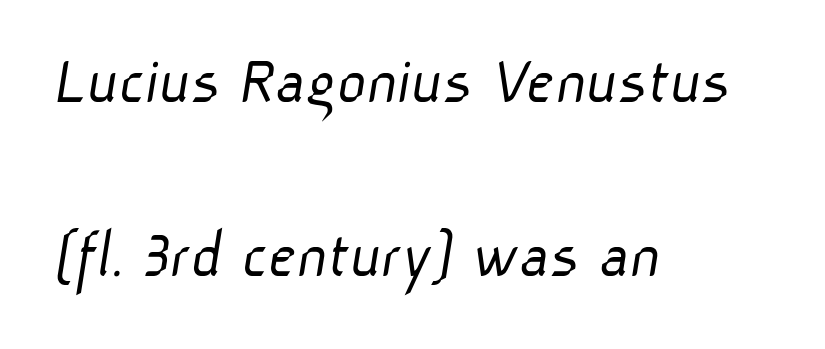
The typeface chosen for these lines omits serifs. Stems and bowls with no extra thickness — not bold. Honestly, the rows look like they've been pulled way apart. Characters follow at the spacing the type designer built in. This rendering features lettering with no underline. Line beginnings align vertically; line endings do not.
